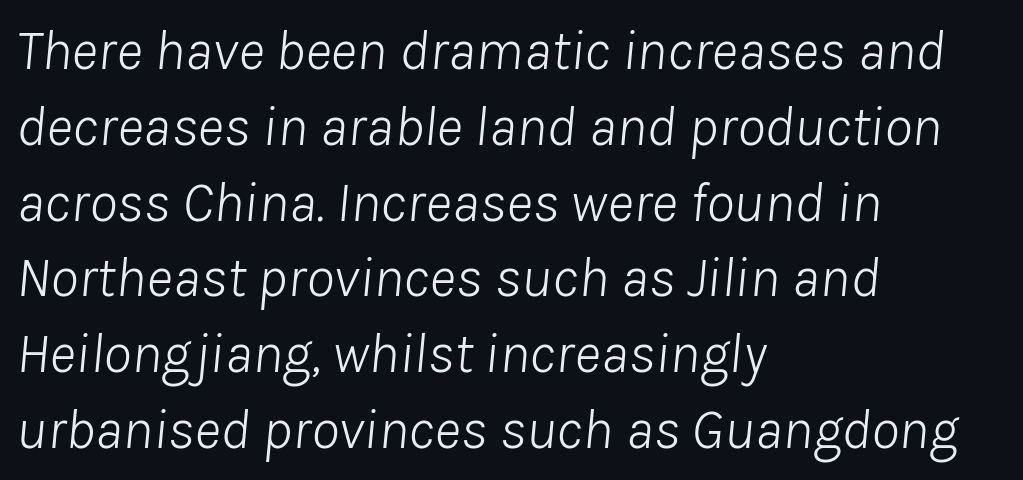
{"italic": "yes", "lean": "right", "slant_degrees": 8, "bold": "no", "weight": "light", "width": "normal", "stroke_contrast": "low", "x_height": "medium", "monospaced": "no", "underline": "no", "align": "left", "line_spacing": "normal", "line_spacing_ratio": 1.33, "letter_spacing": "normal", "letter_spacing_em": 0.0, "glyph_px": 57}
